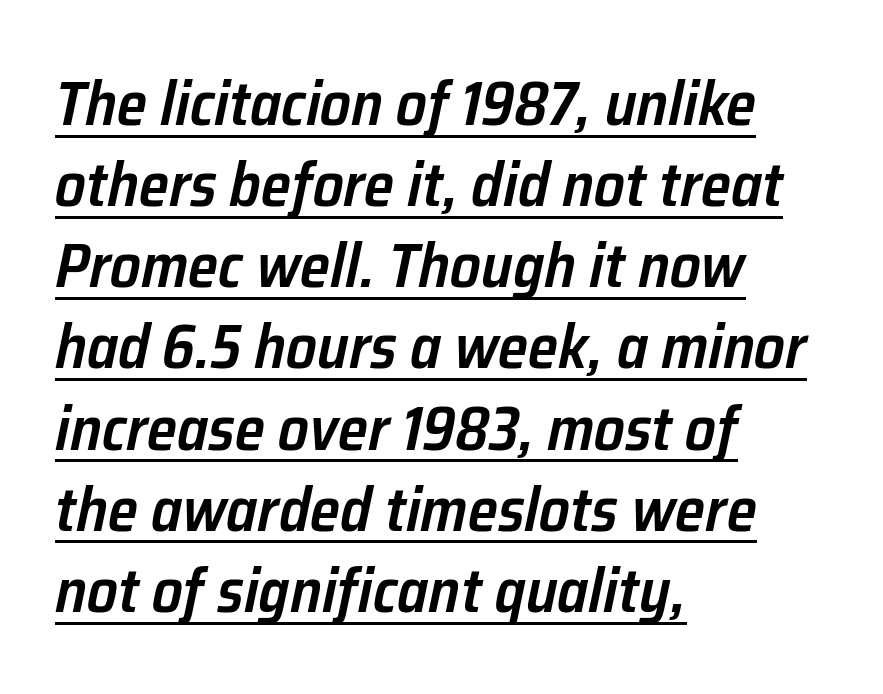
Q: Is the text bold? A: Semi-bold.
Q: Is the text italic (slanted)? A: Yes, it leans right by about 12 degrees.
Q: Is the text underlined? A: Yes.
Q: How is the paragraph aligned? A: Left-aligned.
Q: Is the spacing between letters normal or unusually wide? A: Normal.
Q: Is the spacing between lines tight, normal or loose? A: Normal.
Q: Width (condensed, normal, or wide)? A: Normal.
Q: Stroke contrast? A: Low.
Q: x-height? A: Medium.
Q: Monospaced? A: No.
